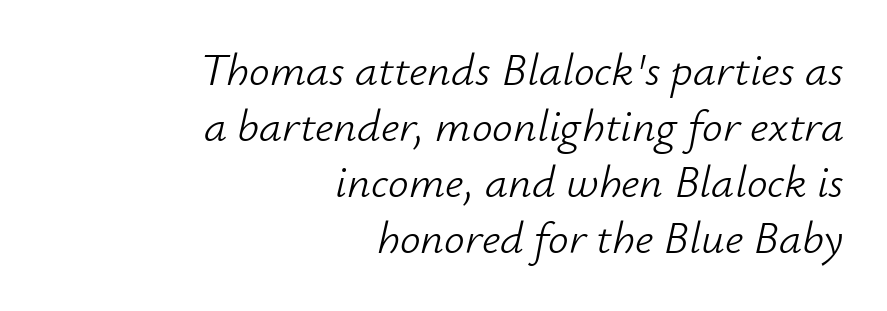
The passage shown is typed in a proportional face where columns would drift. Glyph-to-glyph distance matches everyday printed text. The text block is weighted toward the right margin, trailing off unevenly leftward. The letters are slanted; this is an italic face. Think standard paragraph weight, or any step lighter than that.
